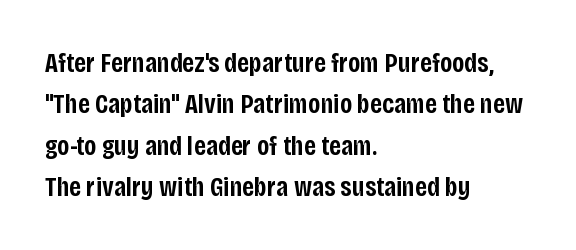
{"serif": "no", "italic": "no", "bold": "semi", "weight": "semibold", "width": "condensed", "stroke_contrast": "low", "x_height": "large", "monospaced": "no", "underline": "no", "align": "left", "line_spacing": "normal", "line_spacing_ratio": 1.48, "letter_spacing": "normal", "letter_spacing_em": 0.0, "glyph_px": 28}
